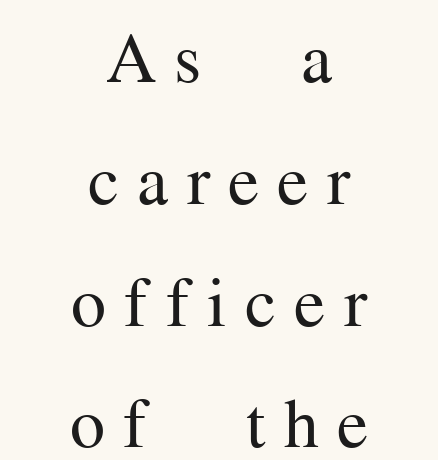
Weight: not bold — regular or lighter. If you drew a line through each stem, it would be perfectly vertical. Type without underlining. Varying glyph widths throughout — classic text-font behaviour.
